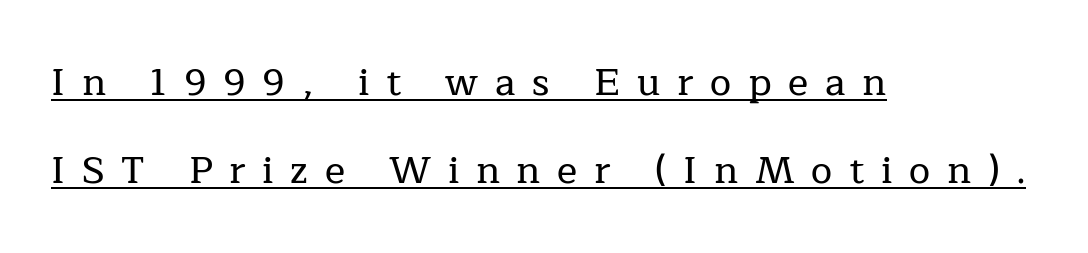
Underline: present. The lettering stays uniformly vertical, giving the passage a roman look. One-word summary of the alignment: left. This sample trades compactness for vertical openness between lines. Tracking value appears strongly positive — letters spread wide.
